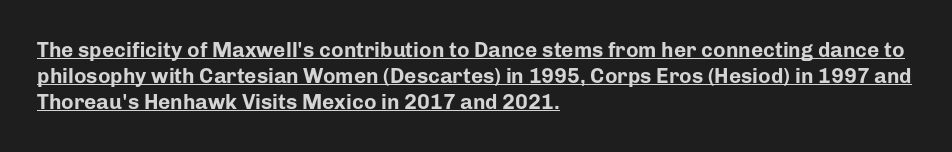
The rendering uses the underline text-decoration. Here the glyphs are tracked normally, forming tight word shapes. The face used here has the dense, thick strokes of a bold. Do the letters lean? They stand straight. Leftover space on each line is placed entirely after the last word.
